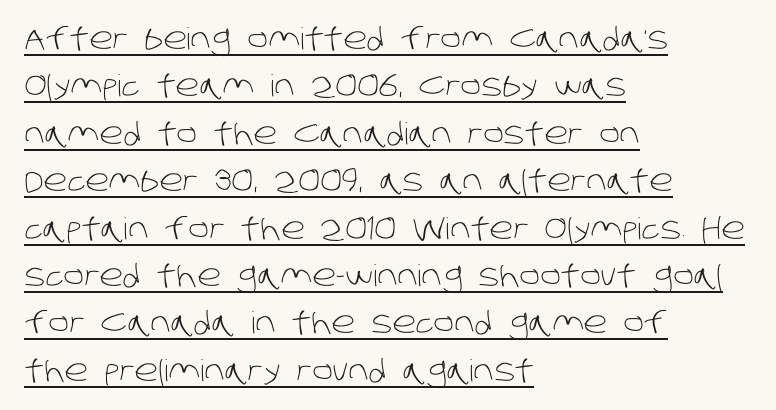
The image shows 30 px light sans-serif type; set left-aligned, normal line spacing (1.58x), normal letter spacing, underlined; low stroke contrast and a large x-height.
